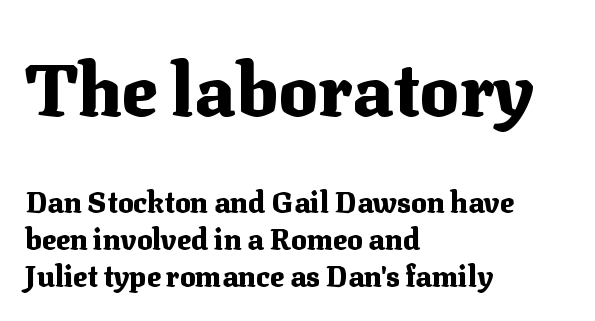
There is no visible air inserted between adjacent glyphs. Spacing verdict: proportional, widths tailored to each character. The paragraph shown leans on its left margin. Every character sits straight up, as roman type does.
